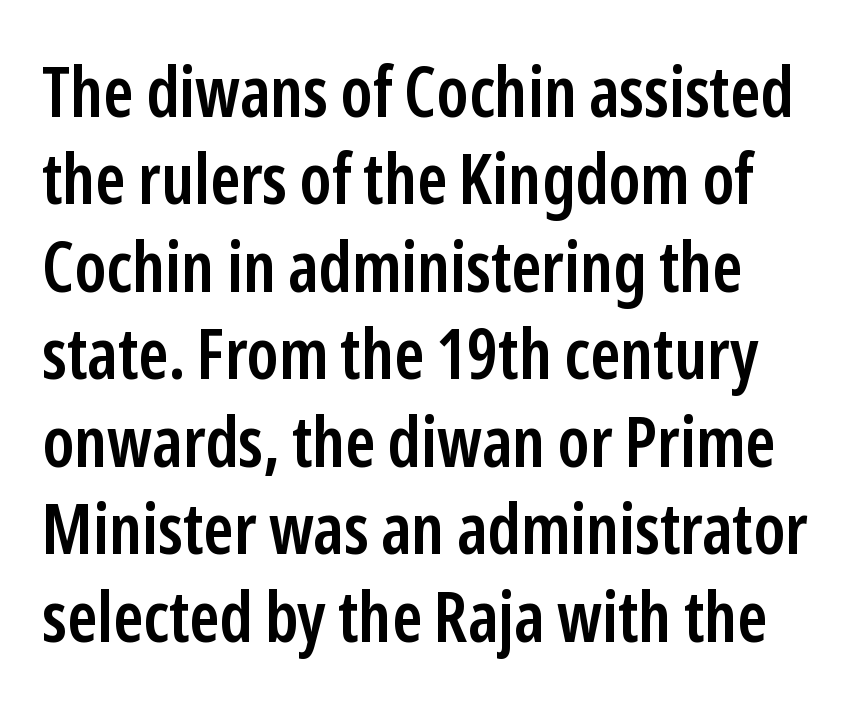
The image shows 70 px semibold, condensed sans-serif type, upright; set normal line spacing (1.25x), normal letter spacing, not underlined; low stroke contrast and a medium x-height.
